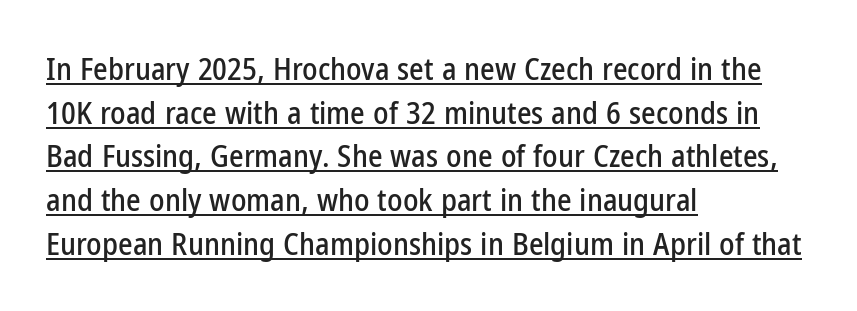
{"serif": "no", "italic": "no", "width": "condensed", "stroke_contrast": "low", "x_height": "medium", "monospaced": "no", "underline": "yes", "align": "left", "line_spacing": "normal", "line_spacing_ratio": 1.41, "letter_spacing": "normal", "letter_spacing_em": 0.0, "glyph_px": 31}
